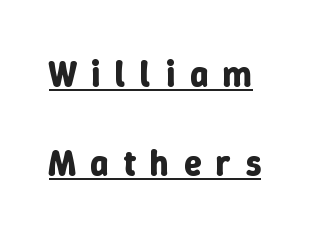
Q: Is the text bold? A: Yes.
Q: Is the text italic (slanted)? A: No, it is upright.
Q: Is the text underlined? A: Yes.
Q: How is the paragraph aligned? A: Left-aligned.
Q: Is the spacing between letters normal or unusually wide? A: Unusually wide.
Q: Is the spacing between lines tight, normal or loose? A: Loose.
Q: Width (condensed, normal, or wide)? A: Normal.
Q: Stroke contrast? A: Low.
Q: x-height? A: Medium.
Q: Monospaced? A: No.
